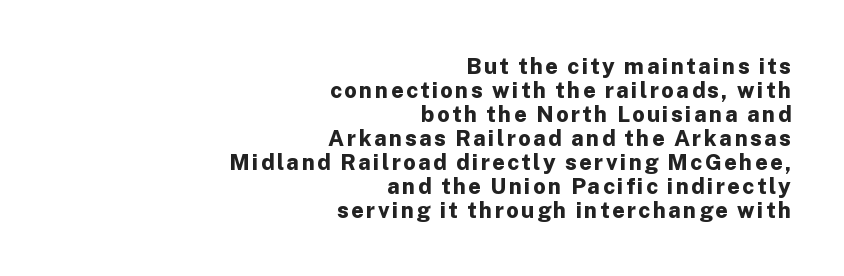
Q: Is the text bold? A: Yes.
Q: Is the text italic (slanted)? A: No, it is upright.
Q: Is the text underlined? A: No.
Q: How is the paragraph aligned? A: Right-aligned.
Q: Is the spacing between lines tight, normal or loose? A: Tight.
